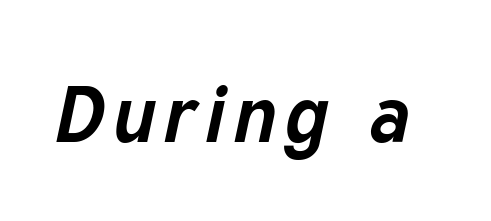
The image shows 78 px bold type, italic (leaning right); set not underlined; low stroke contrast and a medium x-height.
